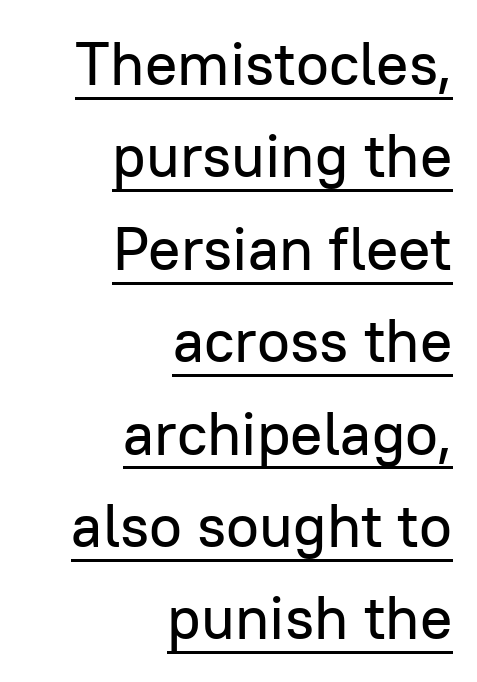
{"serif": "no", "italic": "no", "width": "normal", "stroke_contrast": "low", "x_height": "medium", "monospaced": "no", "underline": "yes", "align": "right", "line_spacing": "normal", "line_spacing_ratio": 1.54, "letter_spacing": "normal", "letter_spacing_em": 0.0, "glyph_px": 60}
